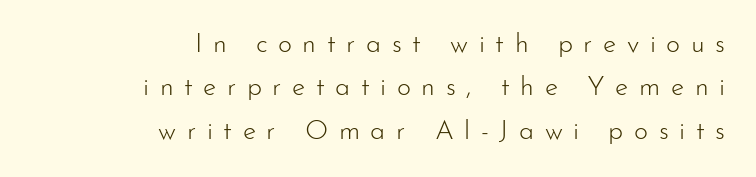
Q: Is the text bold? A: No.
Q: Is the text italic (slanted)? A: No, it is upright.
Q: Is the text underlined? A: No.
Q: How is the paragraph aligned? A: Right-aligned.
Q: Is the spacing between letters normal or unusually wide? A: Unusually wide.
Q: Is the spacing between lines tight, normal or loose? A: Normal.
